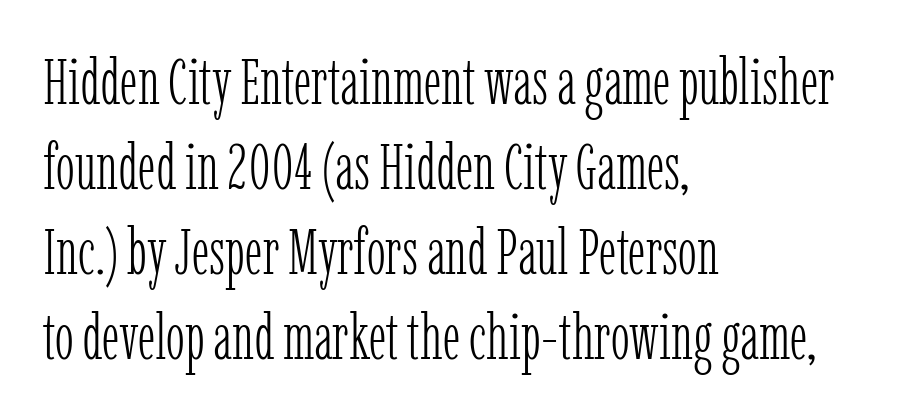
The image shows 64 px light, condensed serif type, upright; set left-aligned, normal line spacing (1.33x), normal letter spacing, not underlined; low stroke contrast and a medium x-height.
